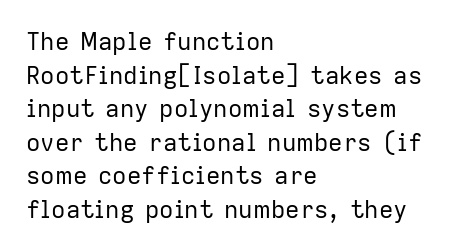
Q: Is the text bold? A: No.
Q: Is the text italic (slanted)? A: No, it is upright.
Q: Is the text underlined? A: No.
Q: How is the paragraph aligned? A: Left-aligned.
Q: Is the spacing between letters normal or unusually wide? A: Normal.
Q: Is the spacing between lines tight, normal or loose? A: Normal.
